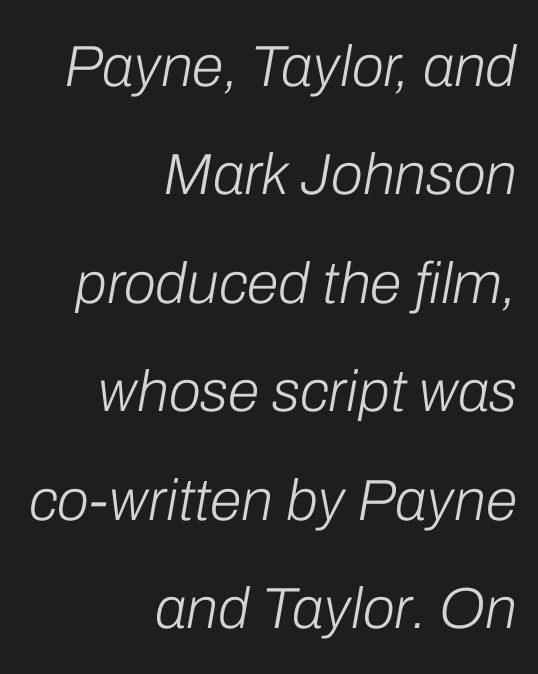
The image shows 58 px light type, italic (leaning right); set right-aligned, line spacing 1.87x, normal letter spacing, not underlined; low stroke contrast and a medium x-height.
